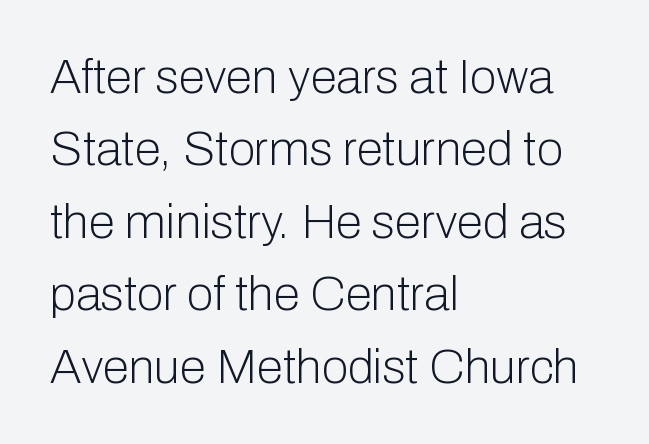
Baseline-to-baseline distance is the conventional proportion of letter height. Notice how the passage keeps a crisp vertical edge on the left only. You can tell it's not italic because the verticals are truly vertical. The face used here is proportionally spaced, like ordinary book or web type. The space directly below the letters is spotless. The typeface has the unassuming heft of standard copy or less.
